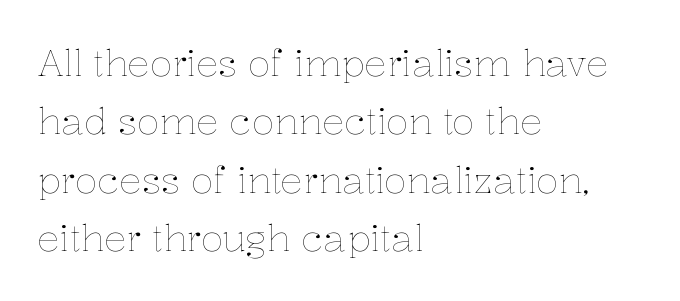
Q: Is the text bold? A: No.
Q: Is the text italic (slanted)? A: No, it is upright.
Q: Is the text underlined? A: No.
Q: How is the paragraph aligned? A: Left-aligned.
Q: Is the spacing between letters normal or unusually wide? A: Normal.
Q: Is the spacing between lines tight, normal or loose? A: Normal.
Q: Width (condensed, normal, or wide)? A: Normal.
Q: Stroke contrast? A: Low.
Q: x-height? A: Medium.
Q: Monospaced? A: No.
